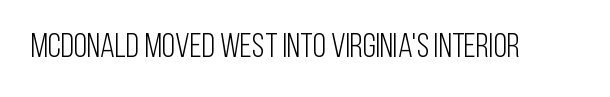
{"serif": "no", "italic": "no", "bold": "no", "weight": "light", "width": "condensed", "stroke_contrast": "low", "x_height": "large", "monospaced": "no", "underline": "no", "letter_spacing": "normal", "letter_spacing_em": 0.0, "glyph_px": 34}
